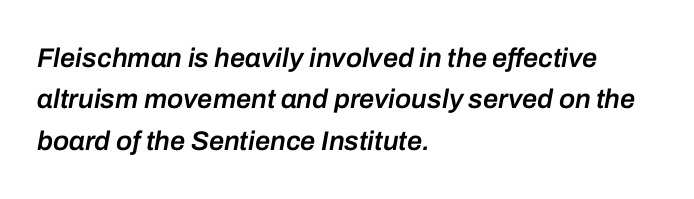
The image shows 27 px text type, italic (leaning right); set left-aligned, normal line spacing (1.53x), normal letter spacing, not underlined.
